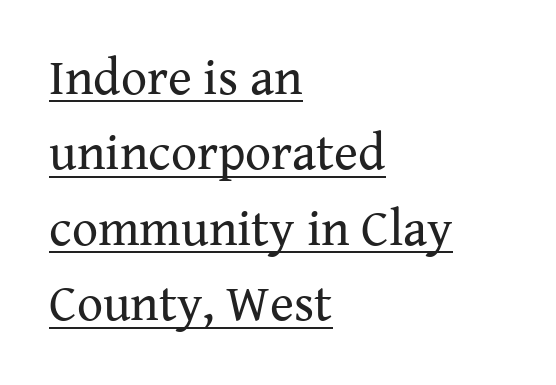
Q: Is the text bold? A: No.
Q: Is the text italic (slanted)? A: No, it is upright.
Q: Is the typeface a serif or a sans-serif typeface? A: Serif.
Q: Is the text underlined? A: Yes.
Q: How is the paragraph aligned? A: Left-aligned.
Q: Is the spacing between letters normal or unusually wide? A: Normal.
Q: Is the spacing between lines tight, normal or loose? A: Normal.
Q: Width (condensed, normal, or wide)? A: Normal.
Q: Stroke contrast? A: Medium.
Q: x-height? A: Medium.
Q: Monospaced? A: No.
